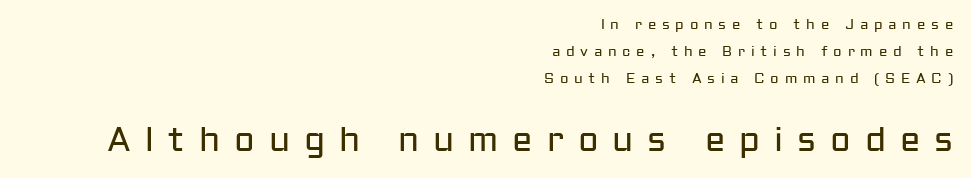
{"serif": "no", "italic": "no", "bold": "no", "weight": "regular", "width": "normal", "stroke_contrast": "low", "x_height": "medium", "monospaced": "no", "underline": "no", "align": "right", "line_spacing": "loose", "line_spacing_ratio": 1.93, "letter_spacing": "wide", "letter_spacing_em": 0.41, "larger_block": "second", "size_ratio": 2.43, "glyph_px": 34}
